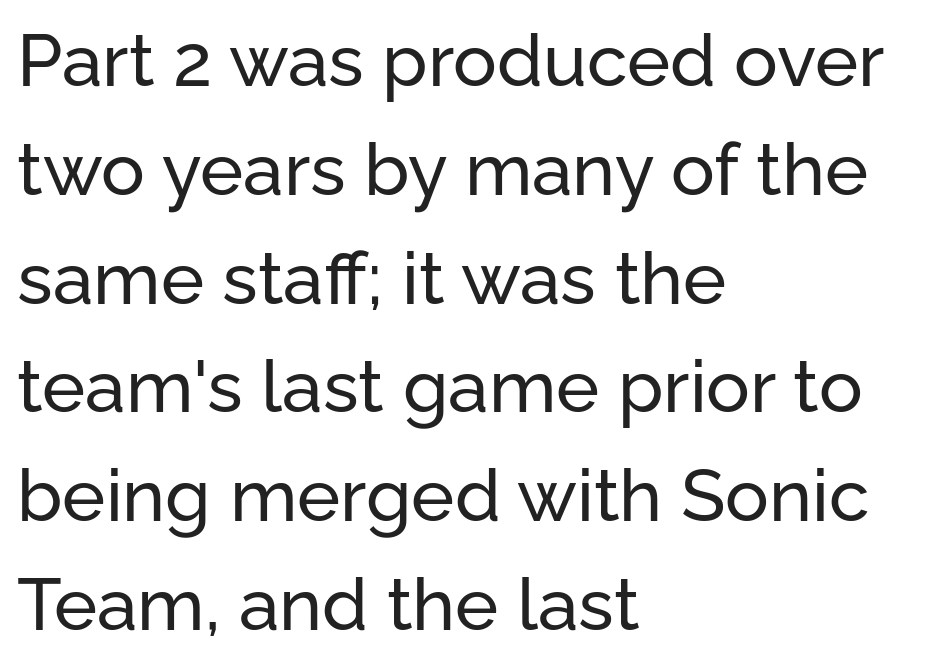
Q: Is the text italic (slanted)? A: No, it is upright.
Q: Is the typeface a serif or a sans-serif typeface? A: Sans-serif.
Q: Is the text underlined? A: No.
Q: How is the paragraph aligned? A: Left-aligned.
Q: Is the spacing between letters normal or unusually wide? A: Normal.
Q: Is the spacing between lines tight, normal or loose? A: Normal.
Q: Width (condensed, normal, or wide)? A: Normal.
Q: Stroke contrast? A: Low.
Q: x-height? A: Medium.
Q: Monospaced? A: No.
